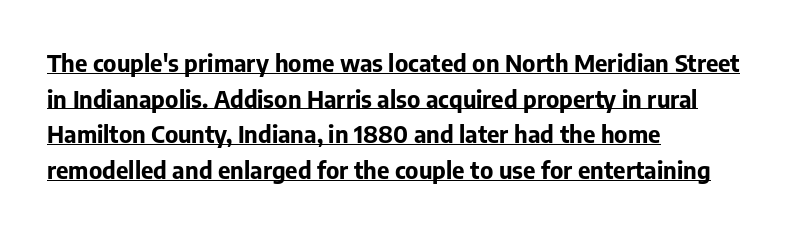
Q: Is the text bold? A: Yes.
Q: Is the text italic (slanted)? A: No, it is upright.
Q: Is the text underlined? A: Yes.
Q: How is the paragraph aligned? A: Left-aligned.
Q: Is the spacing between letters normal or unusually wide? A: Normal.
Q: Is the spacing between lines tight, normal or loose? A: Normal.
